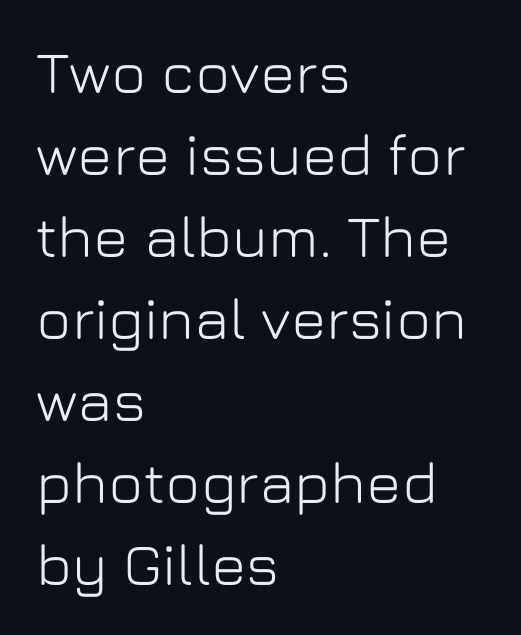
{"serif": "no", "italic": "no", "width": "normal", "stroke_contrast": "low", "x_height": "medium", "monospaced": "no", "underline": "no", "align": "left", "line_spacing": "normal", "line_spacing_ratio": 1.39, "letter_spacing": "normal", "letter_spacing_em": 0.0, "glyph_px": 59}
